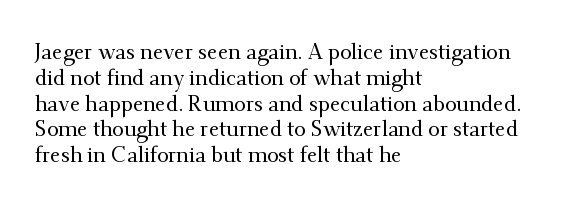
Q: Is the text italic (slanted)? A: No, it is upright.
Q: Is the text underlined? A: No.
Q: How is the paragraph aligned? A: Left-aligned.
Q: Is the spacing between letters normal or unusually wide? A: Normal.
